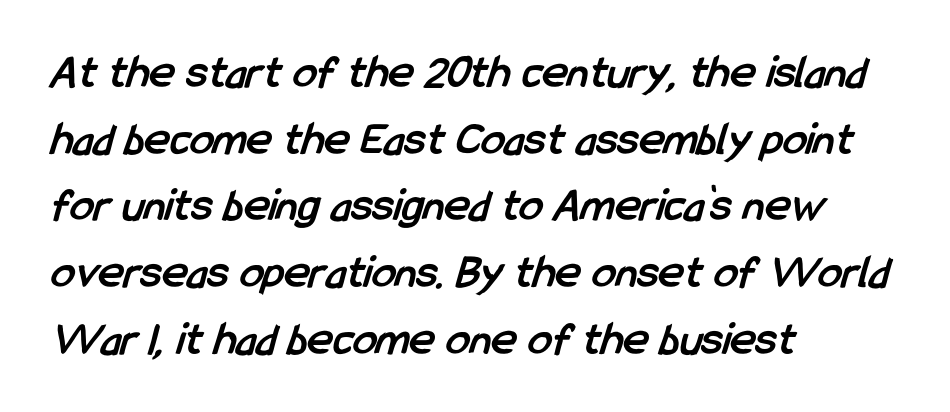
Visually the block forms a straight wall on the left and a jagged coastline on the right. Think of a printed novel: that variable character pitch is what you see here. I'd call this a sans setting — the letters go barefoot. Compared with typical body copy, the letter spacing here is the same.
